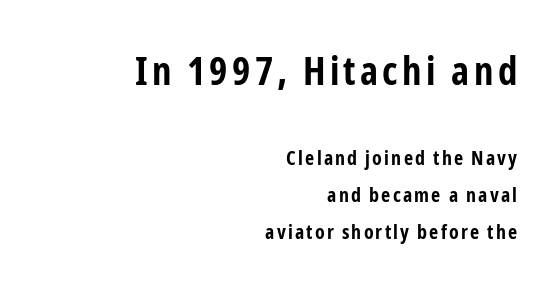
The letters in the upper block stand taller than those in the block below. The rendering uses natural spacing where letterforms have individual widths. The space beneath each line is pristine and unruled. The type sits square on the baseline with zero lean. You can tell from the bare stems that sans-serif type was used. Heavy, bold letterforms.
